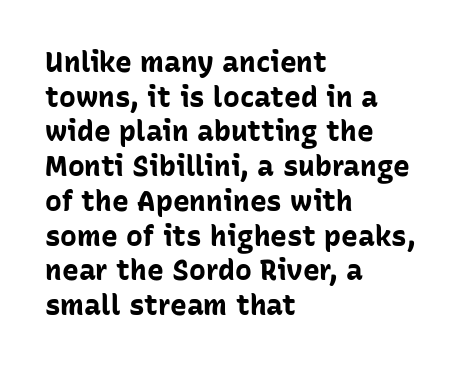
Spacing verdict: proportional, widths tailored to each character. The face used here has the dense, thick strokes of a bold. Posture: upright roman. Type without underlining. Students, note that the glyphs here touch the page at normal intervals. The text was rendered using a sans face with plain stroke endings.
